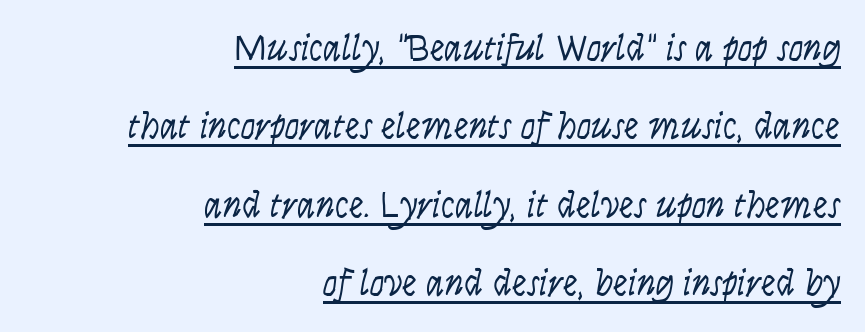
The image shows 37 px light, condensed type, italic (leaning right); set right-aligned, loose line spacing (2.12x), normal letter spacing, underlined; low stroke contrast and a large x-height.
